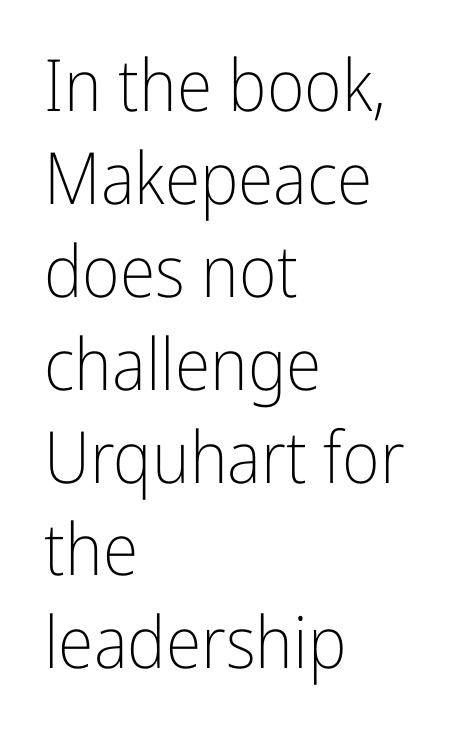
This is roman type, the default non-slanted kind. Reading down the block, your eye returns to a fixed left position each line. The face used here is proportionally spaced, like ordinary book or web type. Grotesque or geometric, the face here clearly has no serifs. A bare baseline throughout the passage. Weight class: somewhere from thin through regular.
